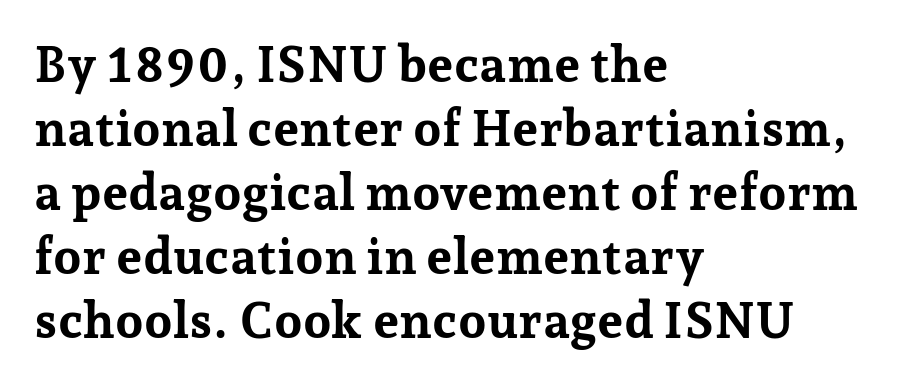
{"serif": "yes", "italic": "no", "bold": "yes", "weight": "bold", "width": "normal", "stroke_contrast": "low", "x_height": "medium", "monospaced": "no", "underline": "no", "align": "left", "line_spacing": "normal", "line_spacing_ratio": 1.28, "letter_spacing": "normal", "letter_spacing_em": 0.0, "glyph_px": 50}
